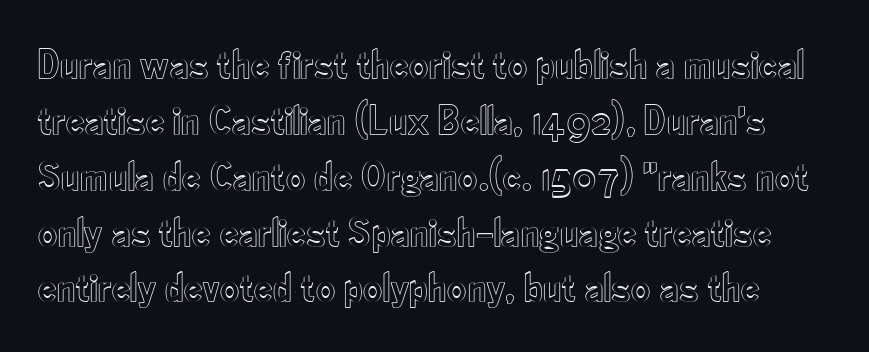
Successive baselines arrive at the customary interval. The letters stand upright; this is a roman face. Clear beneath every line of the passage. These lines are rendered in a variable-pitch font. Glyph-to-glyph distance matches everyday printed text.
